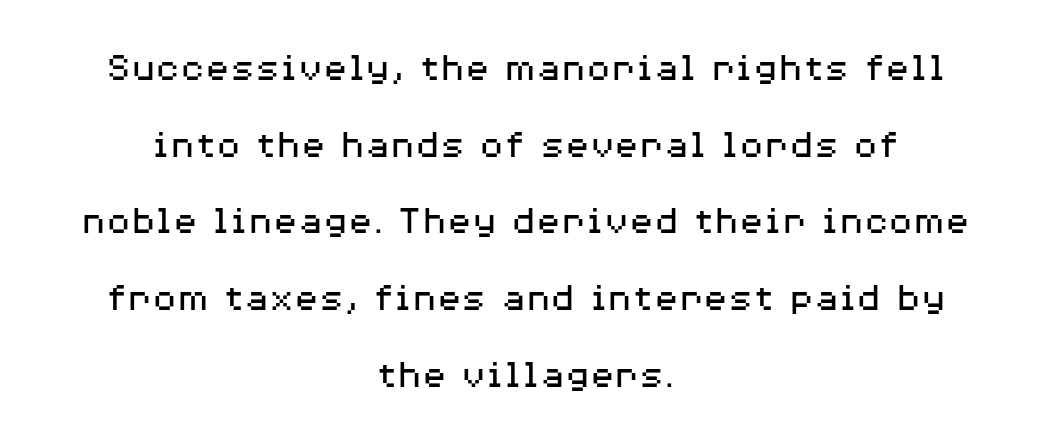
The passage shown is typed in a proportional face where columns would drift. Tracking here is standard; glyphs follow each other at the usual distance. These lines are composed in type without serifs. This rendering features lettering with no underline.
